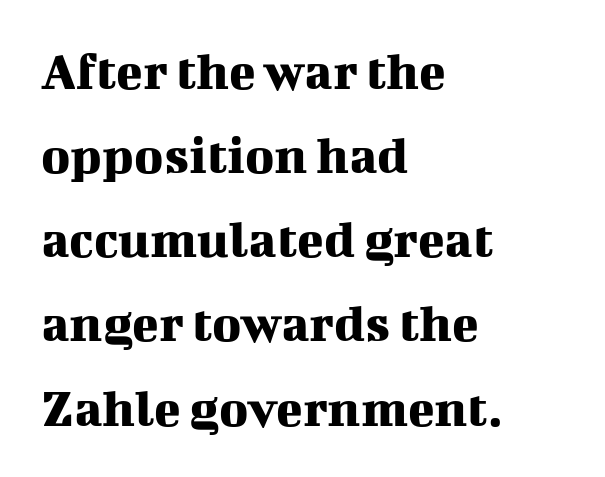
{"serif": "yes", "italic": "no", "width": "normal", "stroke_contrast": "medium", "x_height": "medium", "monospaced": "no", "underline": "no", "align": "left", "line_spacing": "normal", "line_spacing_ratio": 1.53, "letter_spacing": "normal", "letter_spacing_em": 0.0, "glyph_px": 55}
